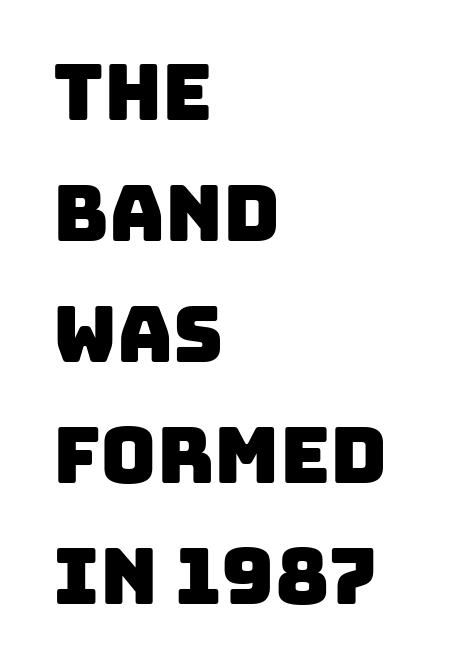
Q: Is the typeface a serif or a sans-serif typeface? A: Sans-serif.
Q: Is the text underlined? A: No.
Q: How is the paragraph aligned? A: Left-aligned.
Q: Is the spacing between letters normal or unusually wide? A: Normal.
Q: Is the spacing between lines tight, normal or loose? A: Normal.
Q: Width (condensed, normal, or wide)? A: Normal.
Q: Stroke contrast? A: Low.
Q: x-height? A: Large.
Q: Monospaced? A: No.
